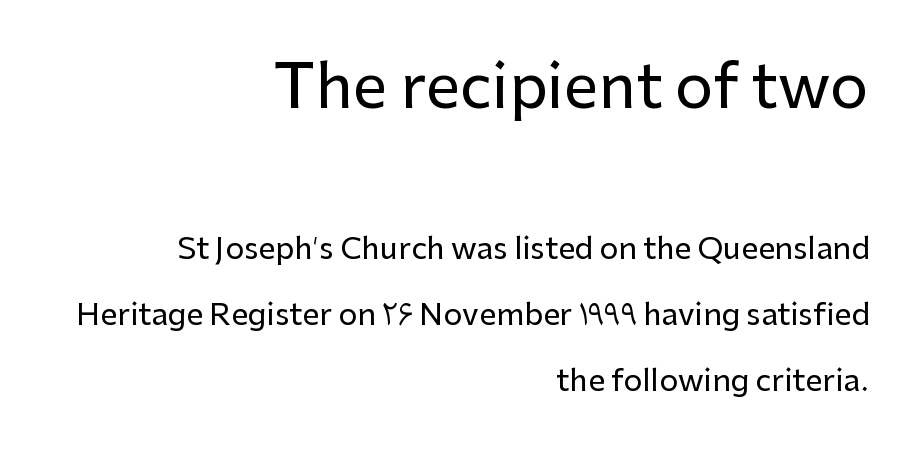
In CSS terms this would be text-align: right. Observe the ordinary spacing: letters are neighbours, not strangers. The passage shown is typed in a proportional face where columns would drift. A great deal of white space separates one row of letters from the next.
